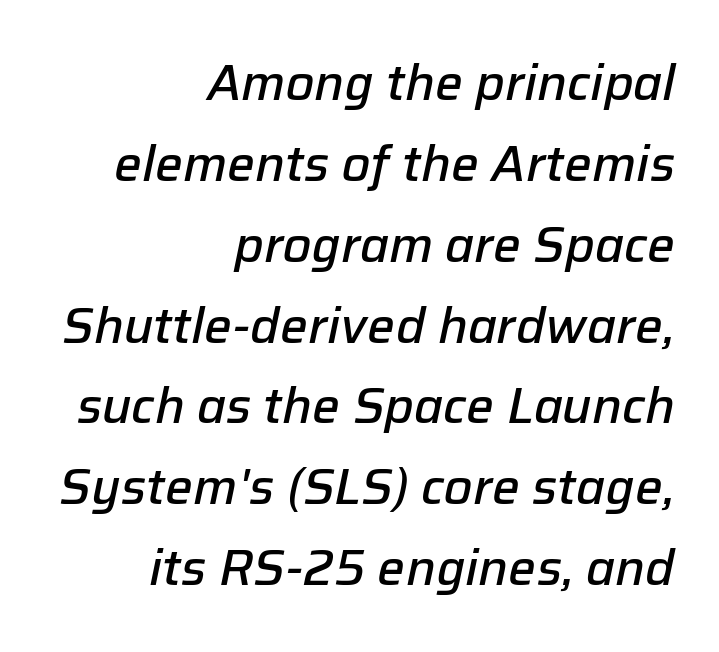
Q: Is the text bold? A: Semi-bold.
Q: Is the text italic (slanted)? A: Yes, it leans right by about 12 degrees.
Q: Is the text underlined? A: No.
Q: How is the paragraph aligned? A: Right-aligned.
Q: Is the spacing between letters normal or unusually wide? A: Normal.
Q: Is the spacing between lines tight, normal or loose? A: Normal.
Q: Width (condensed, normal, or wide)? A: Normal.
Q: Stroke contrast? A: Low.
Q: x-height? A: Medium.
Q: Monospaced? A: No.
